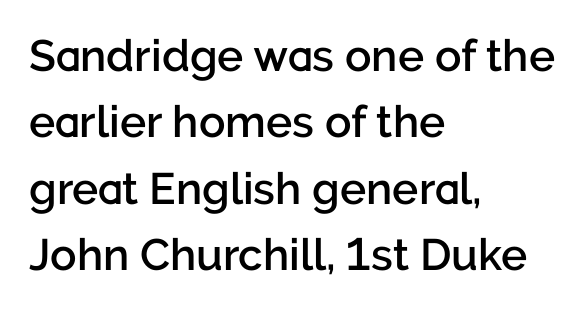
The type sits square on the baseline with zero lean. Looks like regular typesetting: each glyph gets only the width it needs. Where is the straight margin? On the left. What's the leading like? Ordinary, nothing unusual. You could call the tracking neutral — neither tight nor loose.
